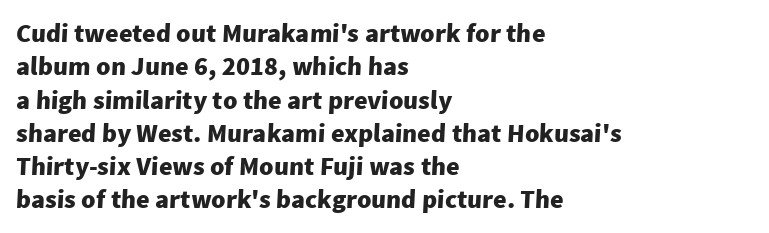
The image shows 26 px bold type; set left-aligned, normal line spacing (1.28x), normal letter spacing, not underlined.
